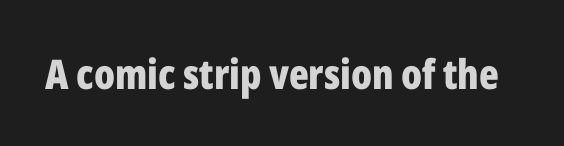
Q: Is the text bold? A: Yes.
Q: Is the text italic (slanted)? A: No, it is upright.
Q: Is the typeface a serif or a sans-serif typeface? A: Sans-serif.
Q: Is the text underlined? A: No.
Q: Is the spacing between letters normal or unusually wide? A: Normal.
Q: Width (condensed, normal, or wide)? A: Condensed.
Q: Stroke contrast? A: Low.
Q: x-height? A: Medium.
Q: Monospaced? A: No.
